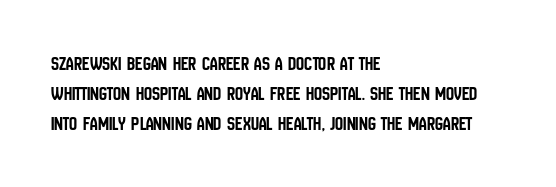
{"italic": "no", "underline": "no", "align": "left", "line_spacing": "normal", "line_spacing_ratio": 1.5, "letter_spacing": "normal", "letter_spacing_em": 0.0, "glyph_px": 20}
